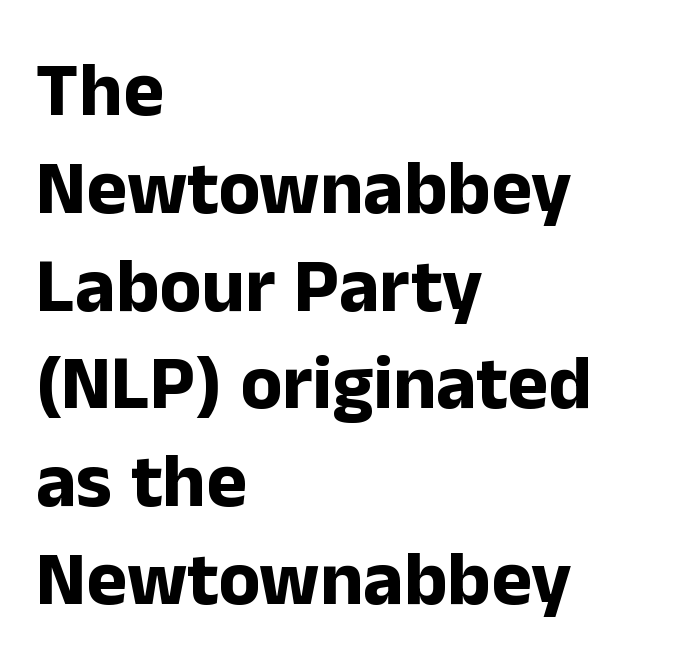
{"serif": "no", "italic": "no", "bold": "yes", "weight": "bold", "width": "normal", "stroke_contrast": "low", "x_height": "medium", "monospaced": "no", "underline": "no", "align": "left", "line_spacing": "normal", "line_spacing_ratio": 1.27, "letter_spacing": "normal", "letter_spacing_em": 0.0, "glyph_px": 77}
